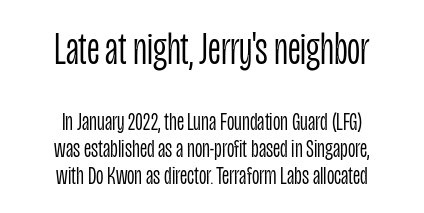
Here the designer chose a conventional face with non-uniform glyph widths. Is there any slant? The stems are plumb. The first block has been scaled up relative to the second. The letters carry no serifs — their stems end cleanly without finishing strokes.
